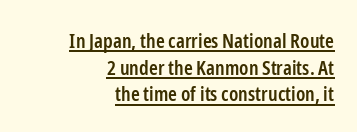
The image shows 20 px text type, upright; set right-aligned, normal line spacing (1.33x), normal letter spacing, underlined.
